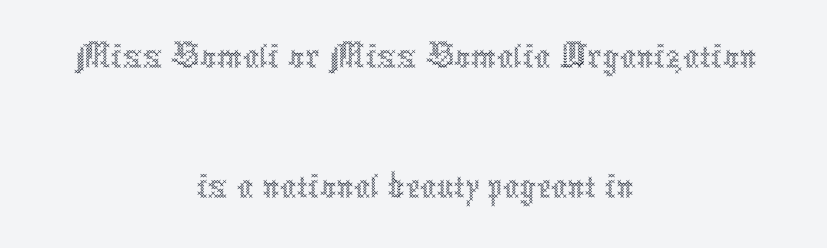
Between one letter and the next there's only the usual sliver of space. Summary of weight: not heavy and not bold. When letters stand straight like this, we call the style roman or upright. Typeset on center — no edge is straight. The designer left line spacing at the default.
